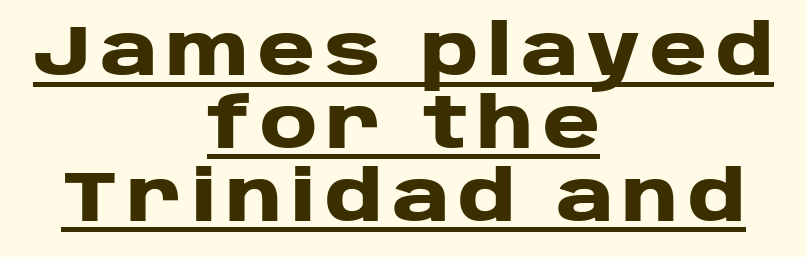
Q: Is the text bold? A: Yes.
Q: Is the text italic (slanted)? A: No, it is upright.
Q: Is the typeface a serif or a sans-serif typeface? A: Sans-serif.
Q: Is the text underlined? A: Yes.
Q: How is the paragraph aligned? A: Centered.
Q: Is the spacing between lines tight, normal or loose? A: Tight.
Q: Width (condensed, normal, or wide)? A: Wide.
Q: Stroke contrast? A: Low.
Q: x-height? A: Large.
Q: Monospaced? A: No.
